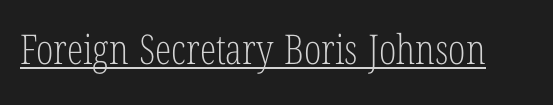
Q: Is the text bold? A: No.
Q: Is the text italic (slanted)? A: No, it is upright.
Q: Is the typeface a serif or a sans-serif typeface? A: Serif.
Q: Is the text underlined? A: Yes.
Q: Is the spacing between letters normal or unusually wide? A: Normal.
Q: Width (condensed, normal, or wide)? A: Condensed.
Q: Stroke contrast? A: Low.
Q: x-height? A: Medium.
Q: Monospaced? A: No.
